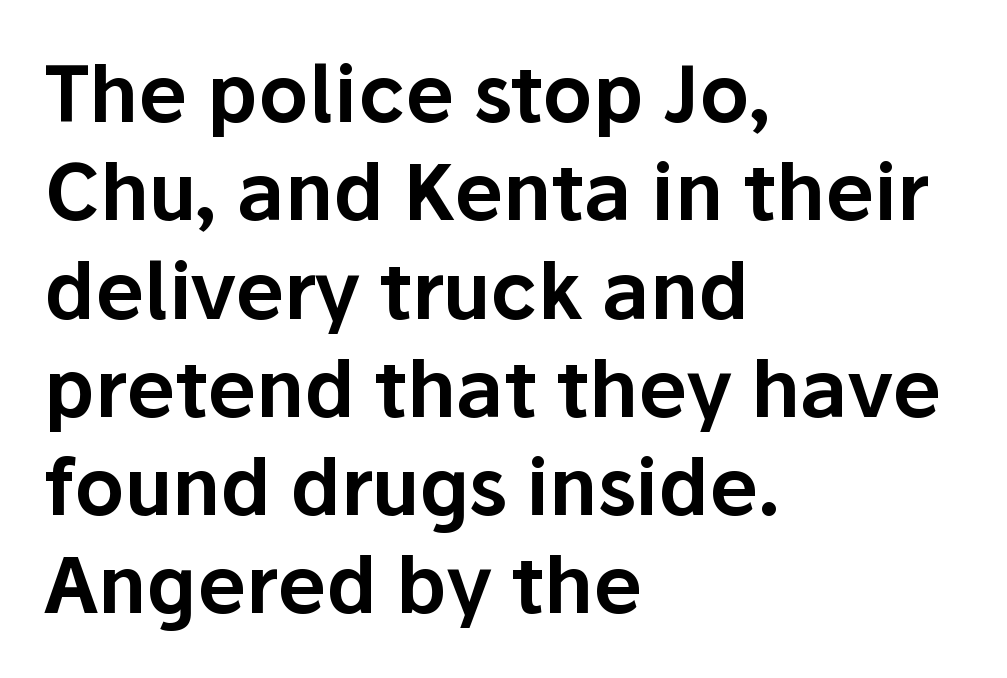
These lines stack with their left ends in a neat column. Regular leading. Students, note that the glyphs here touch the page at normal intervals. Notice how the stems are strictly vertical — no italics here.
